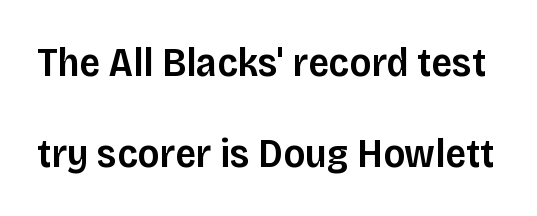
Q: Is the text bold? A: Semi-bold.
Q: Is the text italic (slanted)? A: No, it is upright.
Q: Is the typeface a serif or a sans-serif typeface? A: Sans-serif.
Q: Is the text underlined? A: No.
Q: Is the spacing between letters normal or unusually wide? A: Normal.
Q: Is the spacing between lines tight, normal or loose? A: Loose.
Q: Width (condensed, normal, or wide)? A: Normal.
Q: Stroke contrast? A: Low.
Q: x-height? A: Large.
Q: Monospaced? A: No.
